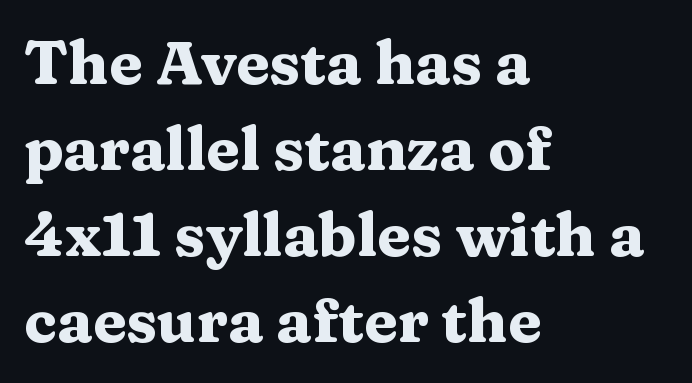
Honestly, the letter spacing is just normal — you wouldn't notice it. These lines sit exactly where default settings would place them. The letters advance in unequal steps, a hallmark of proportional type. The passage is arranged the way most books set body copy — flush left.
